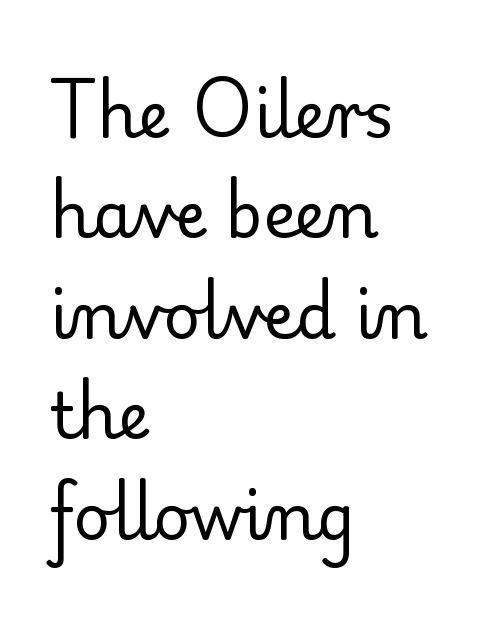
Q: Is the text bold? A: No.
Q: Is the text italic (slanted)? A: No, it is upright.
Q: Is the typeface a serif or a sans-serif typeface? A: Serif.
Q: Is the text underlined? A: No.
Q: How is the paragraph aligned? A: Left-aligned.
Q: Is the spacing between letters normal or unusually wide? A: Normal.
Q: Is the spacing between lines tight, normal or loose? A: Normal.
Q: Width (condensed, normal, or wide)? A: Normal.
Q: Stroke contrast? A: Low.
Q: x-height? A: Small.
Q: Monospaced? A: No.
